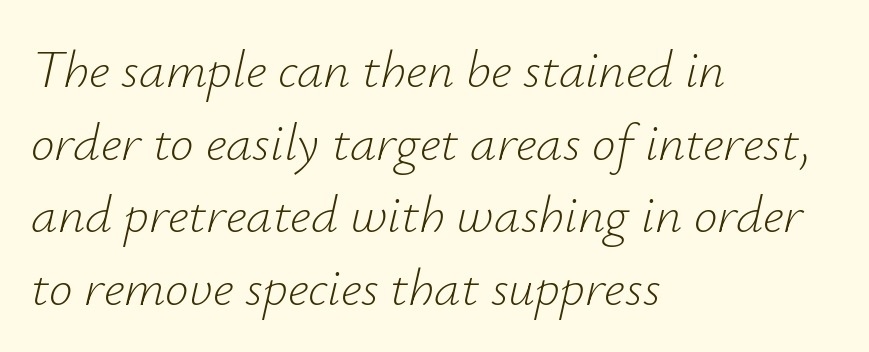
Q: Is the text bold? A: No.
Q: Is the text italic (slanted)? A: Yes, it leans right by about 12 degrees.
Q: Is the text underlined? A: No.
Q: How is the paragraph aligned? A: Left-aligned.
Q: Is the spacing between letters normal or unusually wide? A: Normal.
Q: Is the spacing between lines tight, normal or loose? A: Normal.
Q: Width (condensed, normal, or wide)? A: Normal.
Q: Stroke contrast? A: Low.
Q: x-height? A: Small.
Q: Monospaced? A: No.
